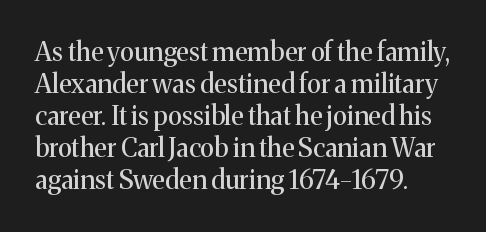
Q: Is the text bold? A: No.
Q: Is the text italic (slanted)? A: No, it is upright.
Q: Is the text underlined? A: No.
Q: How is the paragraph aligned? A: Left-aligned.
Q: Is the spacing between letters normal or unusually wide? A: Normal.
